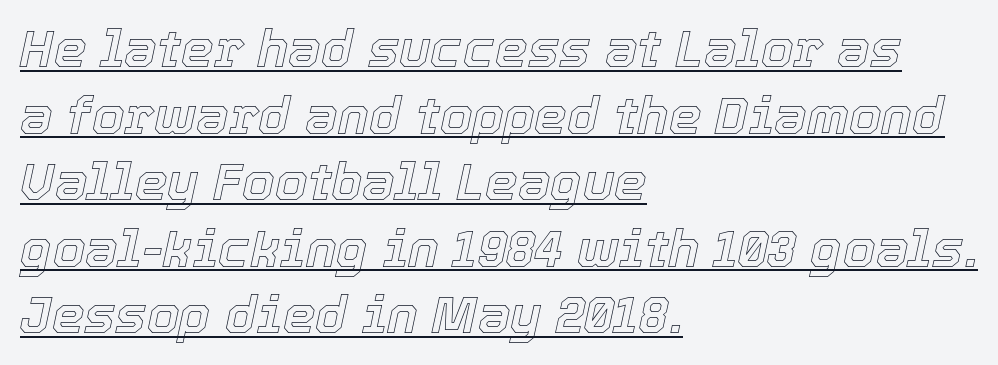
Q: Is the text italic (slanted)? A: Yes, it leans right by about 12 degrees.
Q: Is the text underlined? A: Yes.
Q: How is the paragraph aligned? A: Left-aligned.
Q: Is the spacing between letters normal or unusually wide? A: Normal.
Q: Is the spacing between lines tight, normal or loose? A: Normal.
Q: Width (condensed, normal, or wide)? A: Normal.
Q: x-height? A: Medium.
Q: Monospaced? A: No.
